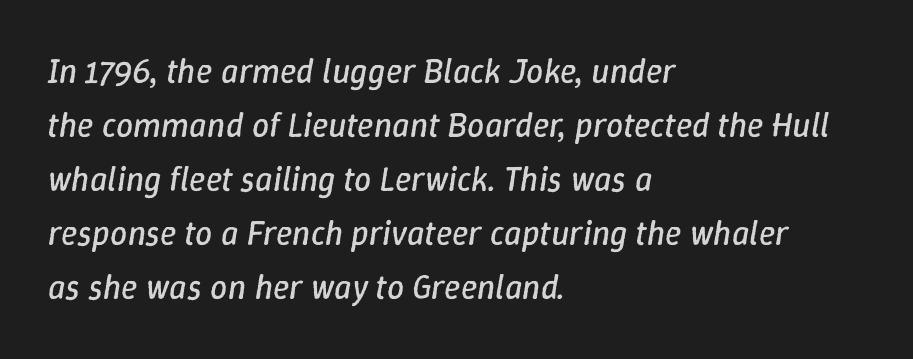
The image shows 34 px regular-weight type, italic (leaning right); set left-aligned, normal line spacing (1.59x), normal letter spacing, not underlined; low stroke contrast and a medium x-height.
